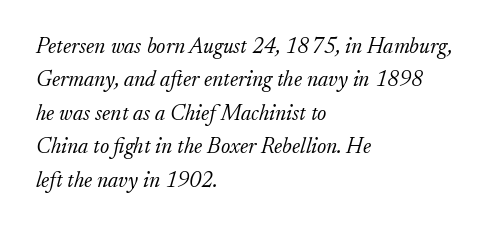
The image shows 22 px text type, italic (leaning right); set left-aligned, normal line spacing (1.52x), normal letter spacing, not underlined.
